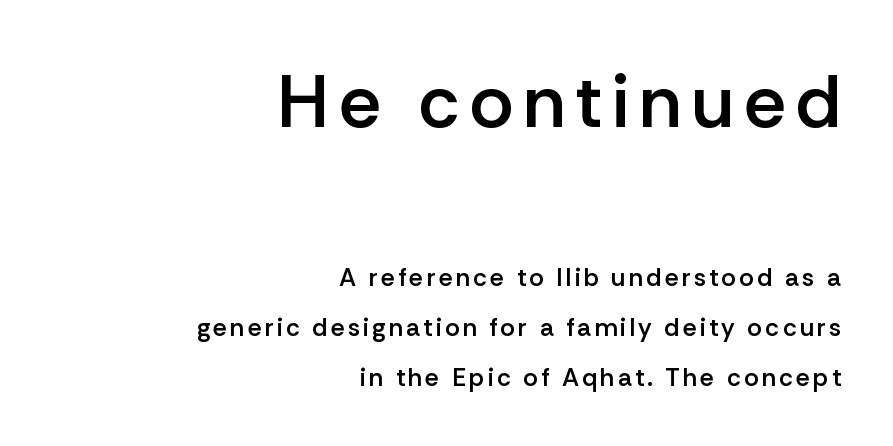
Q: Is the text bold? A: Semi-bold.
Q: Is the text italic (slanted)? A: No, it is upright.
Q: Is the typeface a serif or a sans-serif typeface? A: Sans-serif.
Q: Is the text underlined? A: No.
Q: How is the paragraph aligned? A: Right-aligned.
Q: Is the spacing between lines tight, normal or loose? A: Loose.
Q: Which block of text is set in a larger size, the first (top) or the second (bottom)? A: The first (top) one.
Q: Width (condensed, normal, or wide)? A: Normal.
Q: Stroke contrast? A: Low.
Q: x-height? A: Medium.
Q: Monospaced? A: No.
